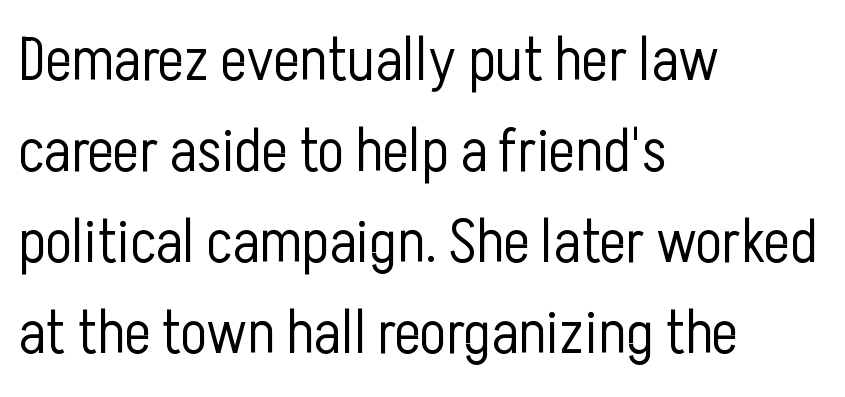
The image shows 62 px light, condensed sans-serif type, upright; set left-aligned, normal line spacing (1.47x), normal letter spacing, not underlined; low stroke contrast and a medium x-height.
